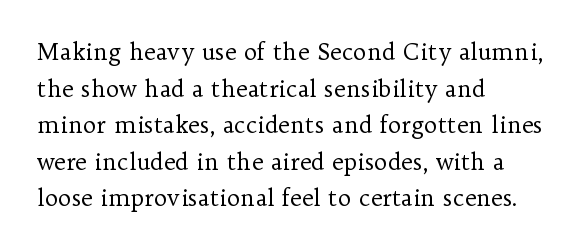
The image shows 23 px text type, upright; set left-aligned, normal line spacing (1.59x), normal letter spacing, not underlined.
